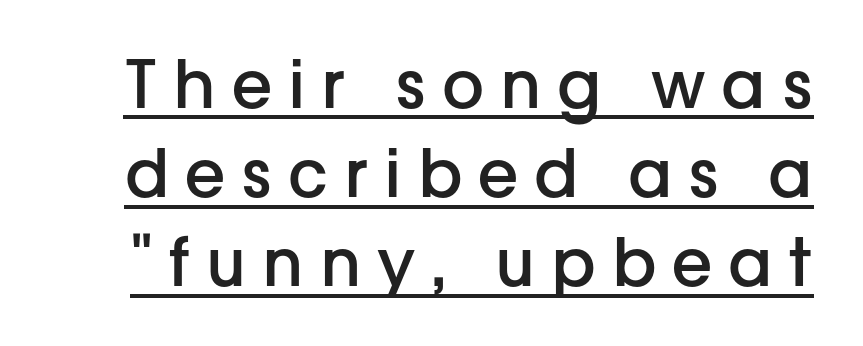
{"serif": "no", "italic": "no", "bold": "semi", "weight": "semibold", "width": "normal", "stroke_contrast": "low", "x_height": "medium", "monospaced": "no", "underline": "yes", "line_spacing": "normal", "line_spacing_ratio": 1.35, "letter_spacing": "wide", "letter_spacing_em": 0.24, "glyph_px": 66}
